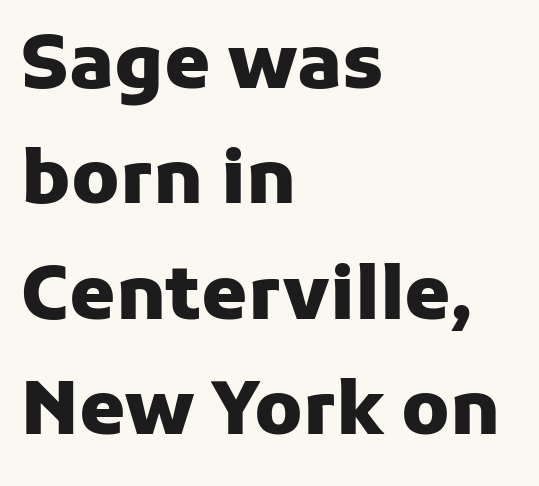
Line spacing here is normal. The space directly below the letters is spotless. Is the letter spacing exaggerated? No — it looks like the ordinary default. The sample has been set heavy, in full bold.
